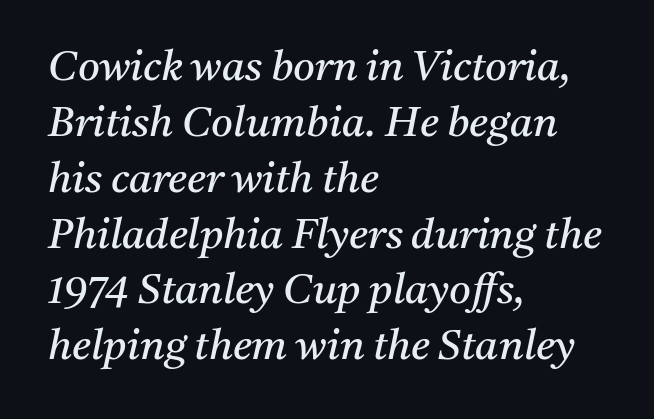
The image shows 42 px regular-weight serif type, italic (leaning right); set left-aligned, normal line spacing (1.33x), normal letter spacing, not underlined; medium stroke contrast and a medium x-height.
